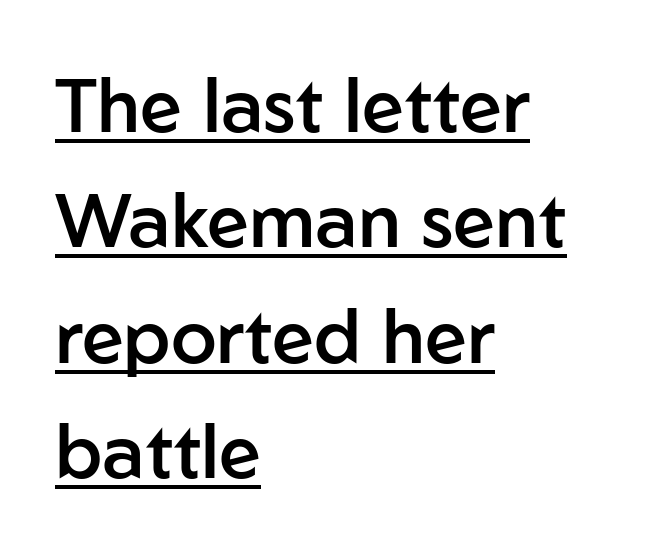
Q: Is the text bold? A: Semi-bold.
Q: Is the text italic (slanted)? A: No, it is upright.
Q: Is the typeface a serif or a sans-serif typeface? A: Sans-serif.
Q: Is the text underlined? A: Yes.
Q: How is the paragraph aligned? A: Left-aligned.
Q: Is the spacing between letters normal or unusually wide? A: Normal.
Q: Is the spacing between lines tight, normal or loose? A: Normal.
Q: Width (condensed, normal, or wide)? A: Normal.
Q: Stroke contrast? A: Low.
Q: x-height? A: Medium.
Q: Monospaced? A: No.
